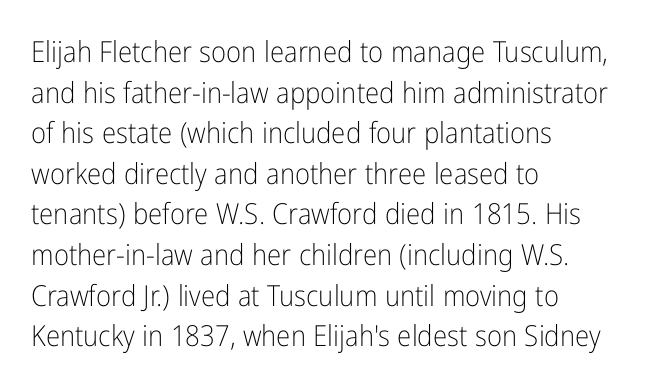
{"serif": "no", "italic": "no", "bold": "no", "weight": "light", "width": "condensed", "stroke_contrast": "low", "x_height": "medium", "monospaced": "no", "underline": "no", "align": "left", "line_spacing": "normal", "line_spacing_ratio": 1.4, "letter_spacing": "normal", "letter_spacing_em": 0.0, "glyph_px": 29}
